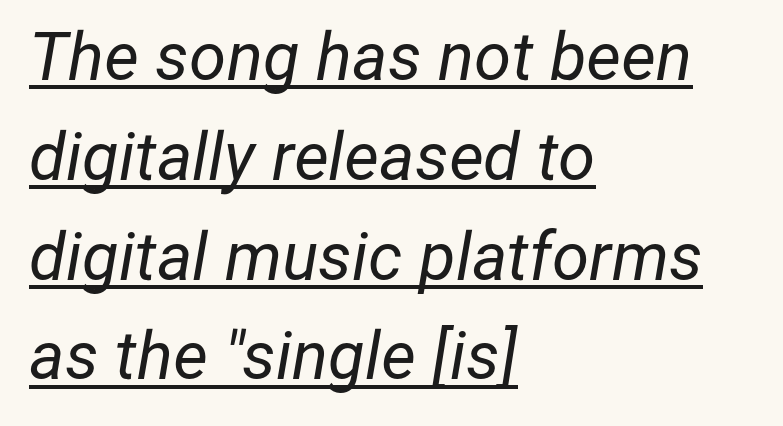
The image shows 67 px regular-weight type, italic (leaning right); set left-aligned, normal line spacing (1.49x), normal letter spacing, underlined; low stroke contrast and a medium x-height.
